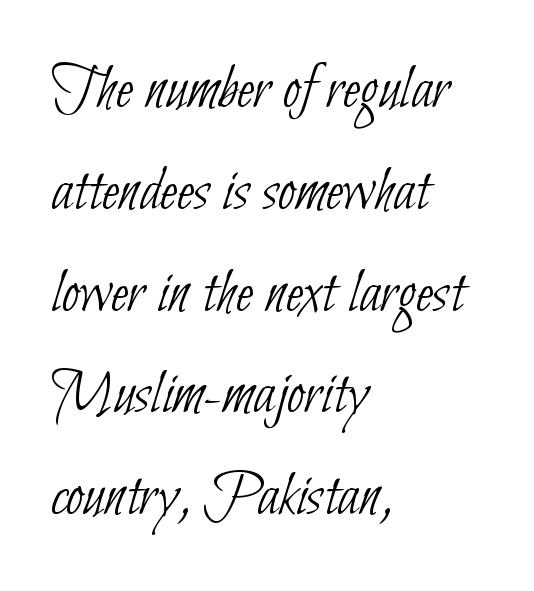
The image shows 64 px thin, condensed sans-serif type; set left-aligned, normal line spacing (1.59x), normal letter spacing, not underlined; low stroke contrast and a small x-height.
